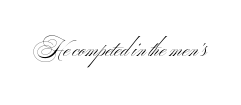
{"bold": "no", "underline": "no", "letter_spacing": "normal", "letter_spacing_em": 0.0, "glyph_px": 21}
